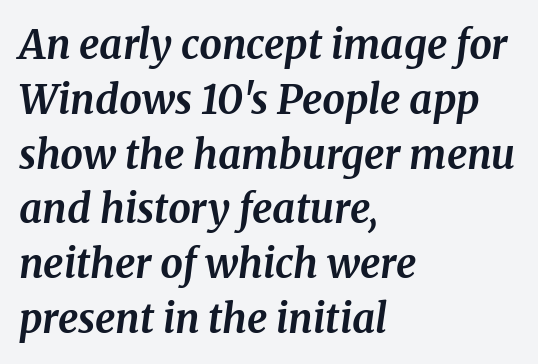
Q: Is the text bold? A: Yes.
Q: Is the text italic (slanted)? A: Yes, it leans right by about 8 degrees.
Q: Is the typeface a serif or a sans-serif typeface? A: Serif.
Q: Is the text underlined? A: No.
Q: How is the paragraph aligned? A: Left-aligned.
Q: Is the spacing between letters normal or unusually wide? A: Normal.
Q: Is the spacing between lines tight, normal or loose? A: Normal.
Q: Width (condensed, normal, or wide)? A: Normal.
Q: Stroke contrast? A: Medium.
Q: x-height? A: Medium.
Q: Monospaced? A: No.
